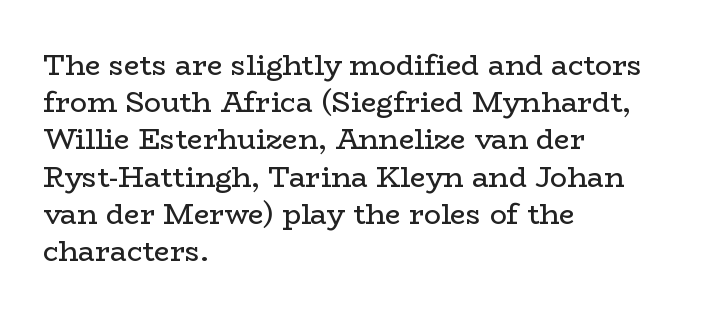
The image shows 28 px regular-weight, wide serif type, upright; set left-aligned, normal line spacing (1.33x), normal letter spacing, not underlined; low stroke contrast and a medium x-height.
